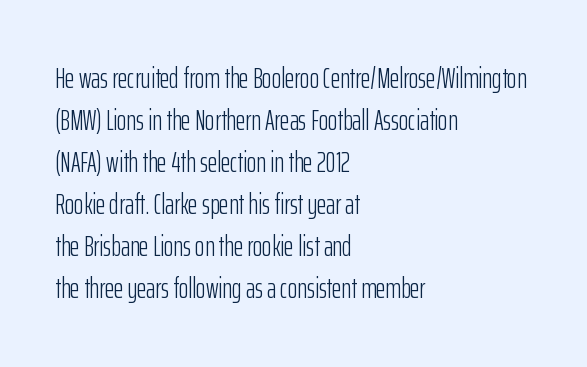
{"serif": "no", "italic": "no", "bold": "no", "weight": "light", "width": "condensed", "stroke_contrast": "low", "x_height": "medium", "monospaced": "no", "underline": "no", "align": "left", "line_spacing": "normal", "line_spacing_ratio": 1.45, "letter_spacing": "normal", "letter_spacing_em": 0.0, "glyph_px": 29}
